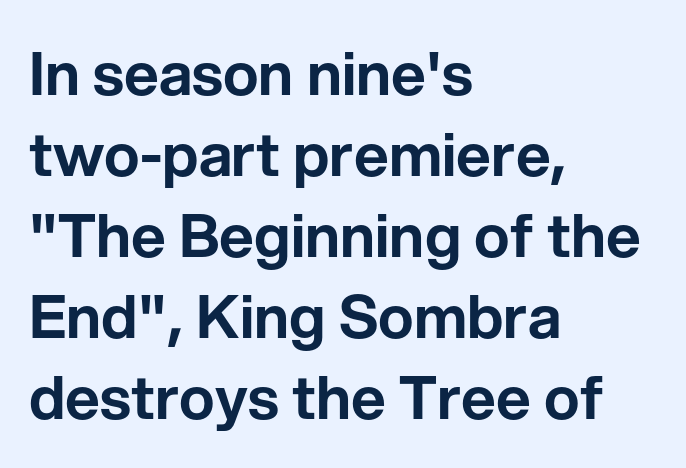
{"serif": "no", "italic": "no", "width": "normal", "stroke_contrast": "low", "x_height": "medium", "monospaced": "no", "underline": "no", "align": "left", "line_spacing": "normal", "line_spacing_ratio": 1.35, "letter_spacing": "normal", "letter_spacing_em": 0.0, "glyph_px": 60}
